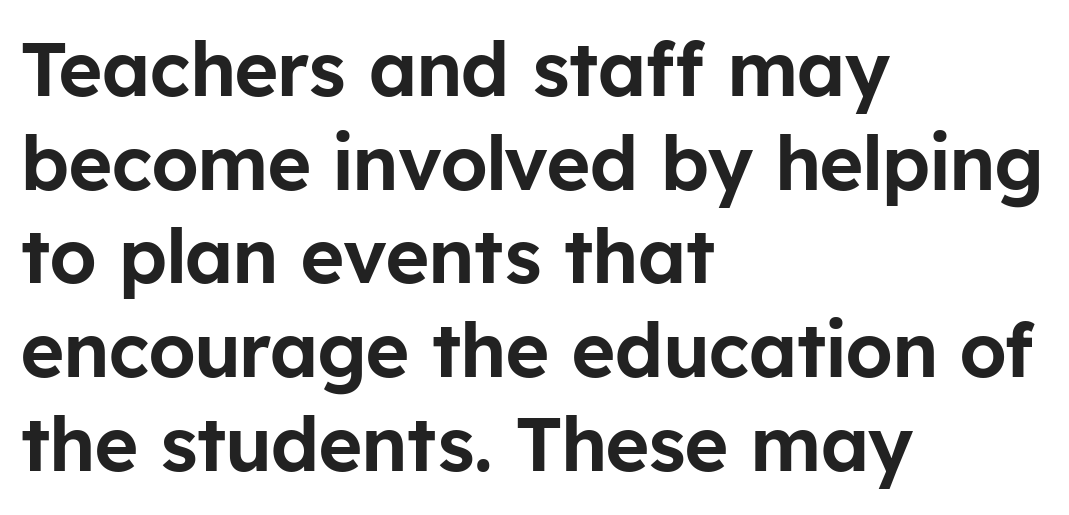
Q: Is the text italic (slanted)? A: No, it is upright.
Q: Is the typeface a serif or a sans-serif typeface? A: Sans-serif.
Q: Is the text underlined? A: No.
Q: How is the paragraph aligned? A: Left-aligned.
Q: Is the spacing between letters normal or unusually wide? A: Normal.
Q: Is the spacing between lines tight, normal or loose? A: Normal.
Q: Width (condensed, normal, or wide)? A: Normal.
Q: Stroke contrast? A: Low.
Q: x-height? A: Medium.
Q: Monospaced? A: No.
